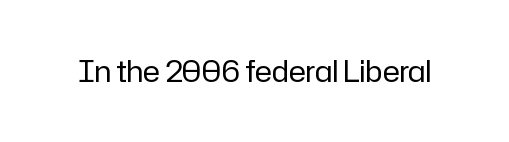
Q: Is the text bold? A: No.
Q: Is the text italic (slanted)? A: No, it is upright.
Q: Is the typeface a serif or a sans-serif typeface? A: Sans-serif.
Q: Is the text underlined? A: No.
Q: Is the spacing between letters normal or unusually wide? A: Normal.
Q: Width (condensed, normal, or wide)? A: Normal.
Q: Stroke contrast? A: Low.
Q: x-height? A: Medium.
Q: Monospaced? A: No.
